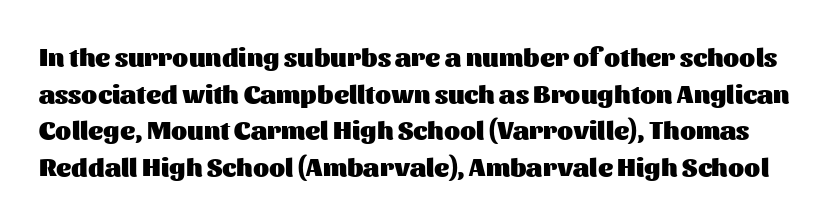
The image shows 26 px bold type, upright; set normal line spacing (1.41x), normal letter spacing, not underlined.
